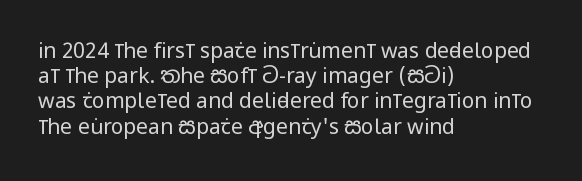
The letterforms sit shoulder to shoulder at normal distance. Typeset ragged right — the left edge is the straight one. The lettering holds an erect, upright posture throughout. Vertical stems look standard width or narrower in stroke. Beneath every word, the page is bare.
